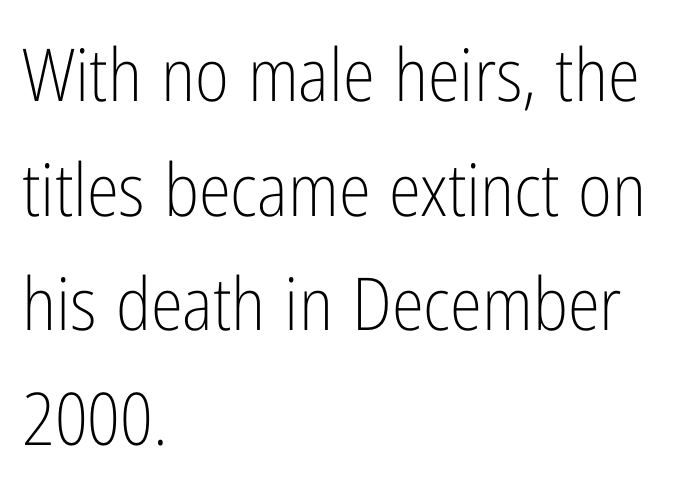
{"serif": "no", "italic": "no", "bold": "no", "weight": "light", "width": "condensed", "stroke_contrast": "low", "x_height": "medium", "monospaced": "no", "underline": "no", "align": "left", "line_spacing": "normal", "line_spacing_ratio": 1.57, "letter_spacing": "normal", "letter_spacing_em": 0.0, "glyph_px": 73}
